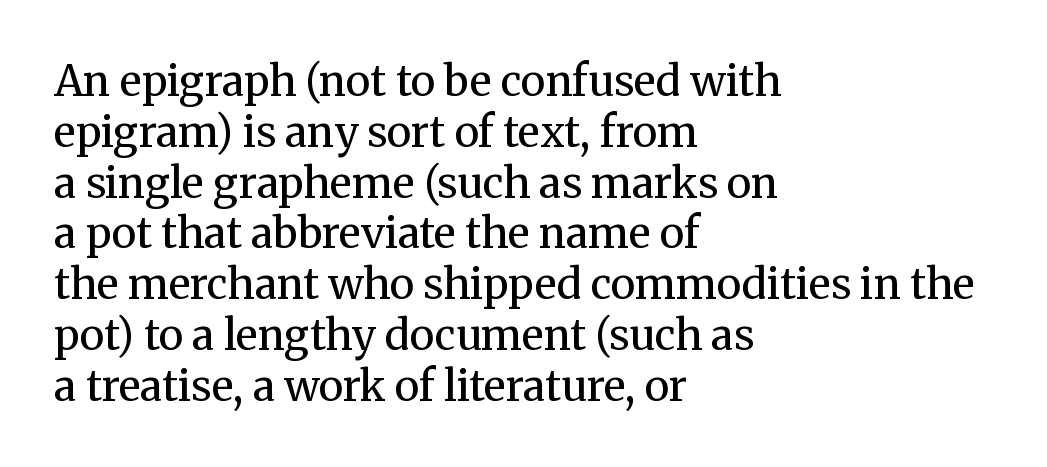
{"serif": "yes", "italic": "no", "bold": "no", "weight": "regular", "width": "normal", "stroke_contrast": "medium", "x_height": "medium", "monospaced": "no", "underline": "no", "align": "left", "line_spacing_ratio": 1.21, "letter_spacing": "normal", "letter_spacing_em": 0.0, "glyph_px": 42}
